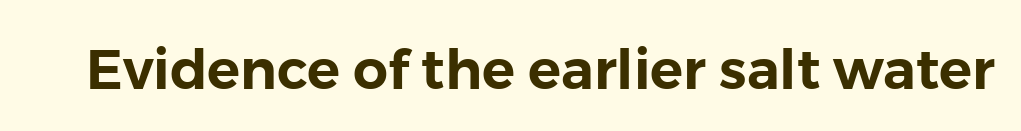
The image shows 55 px sans-serif type, upright; set normal letter spacing, not underlined; low stroke contrast and a medium x-height.
